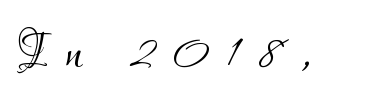
{"serif": "no", "bold": "no", "weight": "light", "width": "condensed", "stroke_contrast": "low", "x_height": "small", "monospaced": "no", "underline": "no", "letter_spacing": "wide", "letter_spacing_em": 0.29, "glyph_px": 64}
